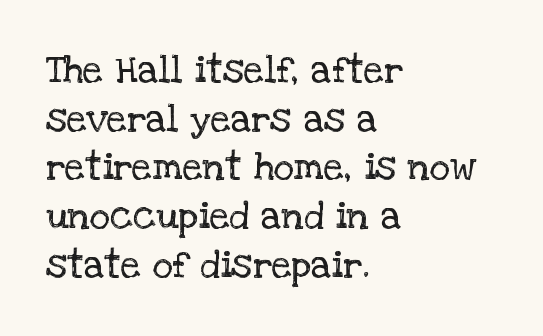
The image shows 39 px regular-weight serif type, upright; set left-aligned, normal line spacing (1.25x), normal letter spacing, not underlined; low stroke contrast and a large x-height.
